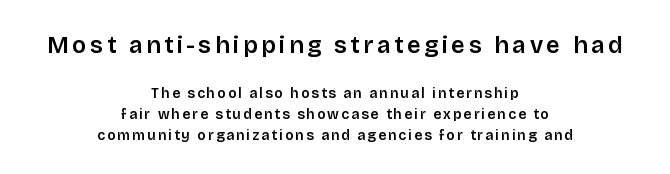
The image shows 24 px text type, upright; set centered, normal line spacing (1.47x), not underlined; the first (top) block is 1.71x larger.
